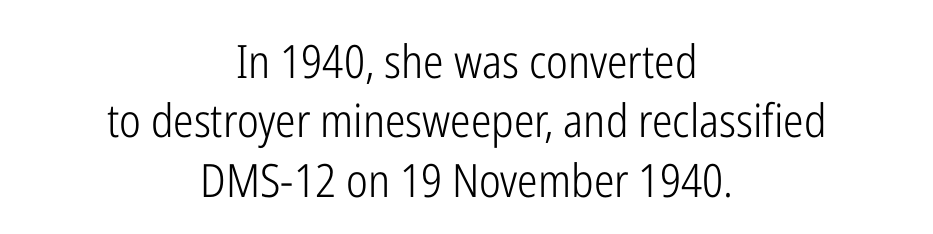
Does the lettering tilt? It doesn't — this is upright. The lines are quadded center. Ink coverage per letter is moderate at most. Note the varied advance widths — an 'i' is clearly narrower than an 'm'.
